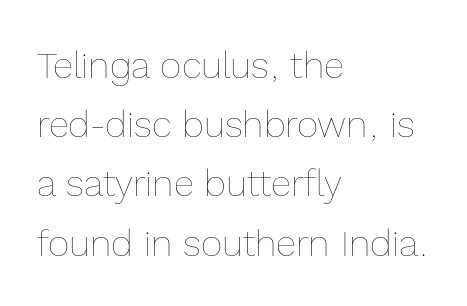
Q: Is the text bold? A: No.
Q: Is the text italic (slanted)? A: No, it is upright.
Q: Is the text underlined? A: No.
Q: How is the paragraph aligned? A: Left-aligned.
Q: Is the spacing between letters normal or unusually wide? A: Normal.
Q: Is the spacing between lines tight, normal or loose? A: Normal.
Q: Width (condensed, normal, or wide)? A: Normal.
Q: x-height? A: Medium.
Q: Monospaced? A: No.
